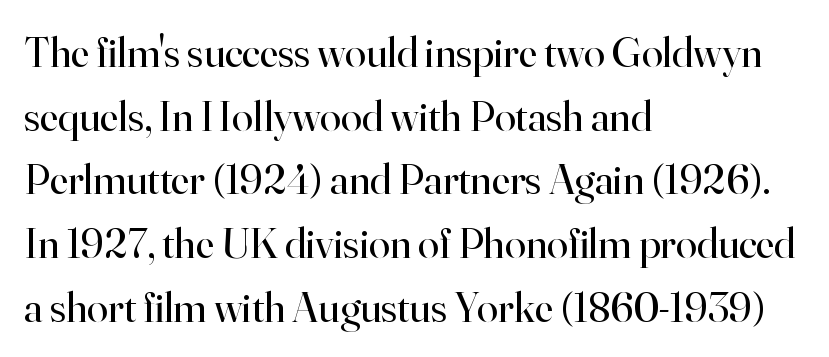
Quick note: not italic, upright. The space between consecutive lines is moderate. No letter is thick-stroked: the sample isn't bold. Horizontally, the lines are justified to the leading edge only. This rendering leaves character spacing at its baseline value.
